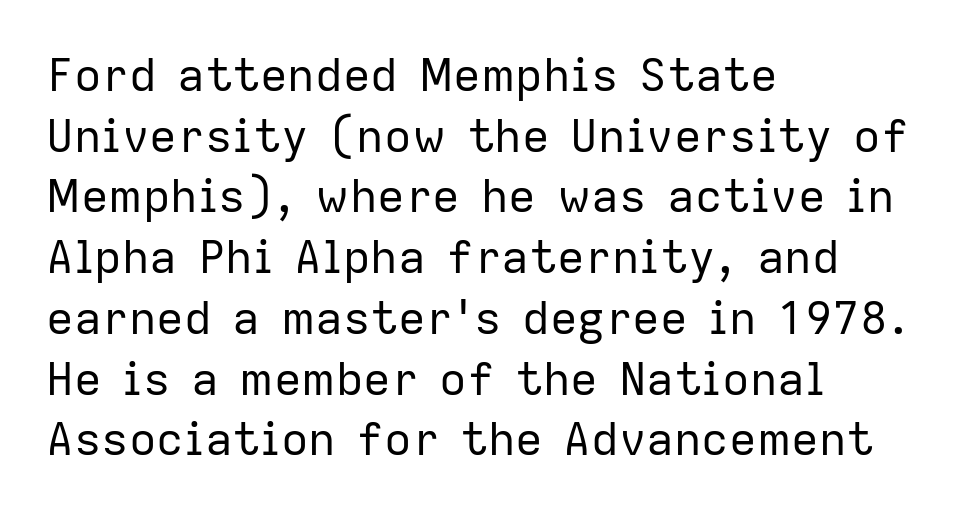
Is the type heavy? It reads as light-to-regular instead. Think of a printed novel: that variable character pitch is what you see here. Observe the ordinary spacing: letters are neighbours, not strangers. Serifs: no, the terminals of the letterforms are clean. The passage shown stacks its lines at a standard gap.
